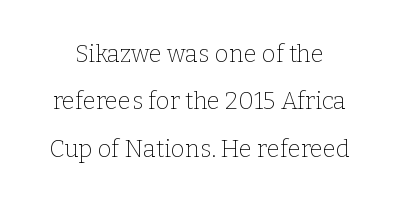
The image shows 24 px text type, upright; set loose line spacing (1.97x), normal letter spacing, not underlined.
